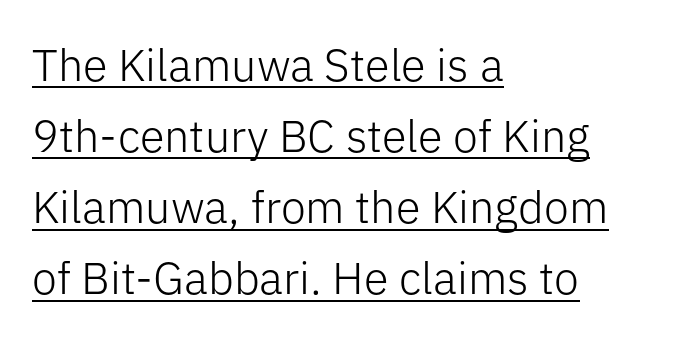
{"serif": "no", "italic": "no", "bold": "no", "weight": "light", "width": "normal", "stroke_contrast": "low", "x_height": "medium", "monospaced": "no", "underline": "yes", "align": "left", "line_spacing": "normal", "line_spacing_ratio": 1.58, "letter_spacing": "normal", "letter_spacing_em": 0.0, "glyph_px": 45}
